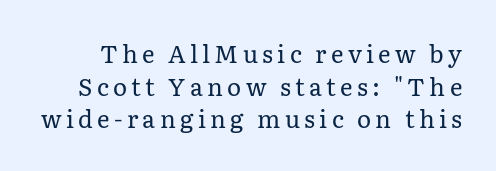
{"italic": "no", "bold": "no", "underline": "no", "line_spacing": "normal", "line_spacing_ratio": 1.36, "glyph_px": 24}
